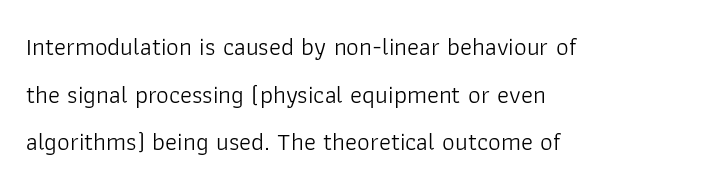
The gaps between neighbouring characters are ordinary and unremarkable. Does the lettering tilt? It doesn't — this is upright. Underlining? Definitely not there. Compared with a centered layout, this one pins lines to the left instead.
